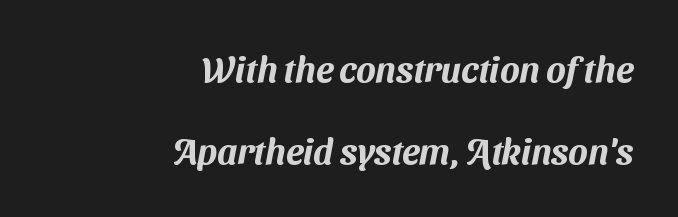
The image shows 36 px sans-serif type; set right-aligned, loose line spacing (2.28x), normal letter spacing, not underlined; medium stroke contrast and a medium x-height.
